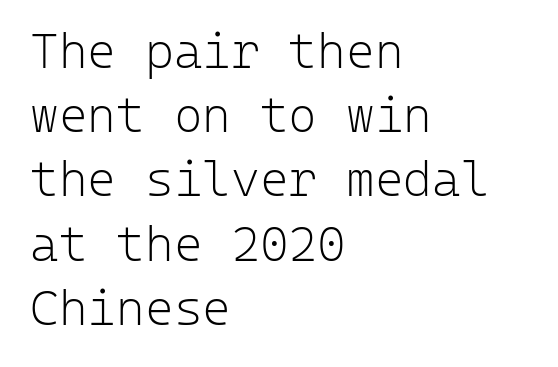
Think of a typewriter: that constant character pitch is what you see here. The typesetter chose a ragged-right arrangement here. The type family on display is of the sans-serif kind. Words float on clear page, feet unadorned.
